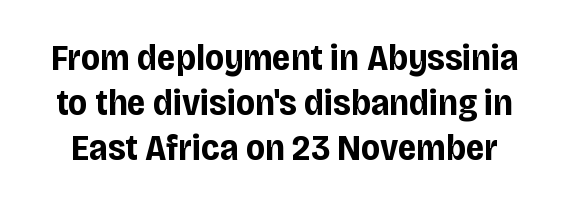
Here the designer chose a conventional face with non-uniform glyph widths. A typesetter would label this face a sans. Here the glyphs are tracked normally, forming tight word shapes. No italicization has been applied; the sample stays upright.
